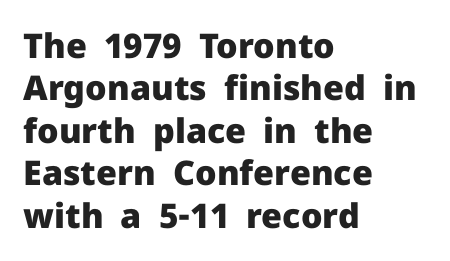
The image shows 34 px heavy sans-serif type, upright; set left-aligned, normal line spacing (1.25x), normal letter spacing, not underlined; low stroke contrast and a medium x-height.
